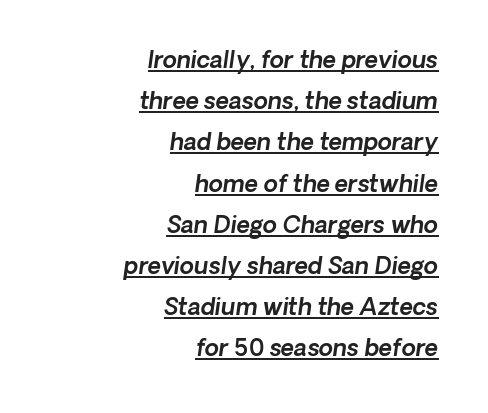
{"underline": "yes", "align": "right", "line_spacing_ratio": 1.79, "letter_spacing": "normal", "letter_spacing_em": 0.0, "glyph_px": 23}
